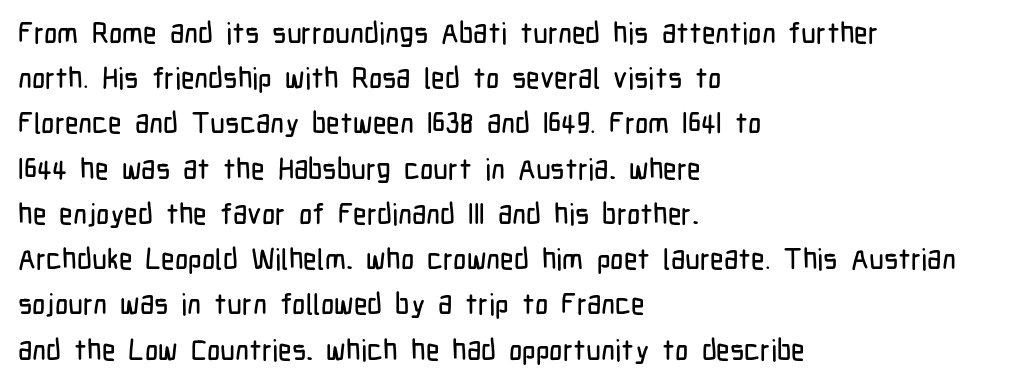
{"serif": "no", "italic": "no", "width": "condensed", "stroke_contrast": "low", "x_height": "medium", "monospaced": "no", "underline": "no", "align": "left", "line_spacing": "normal", "line_spacing_ratio": 1.56, "letter_spacing": "normal", "letter_spacing_em": 0.0, "glyph_px": 29}
